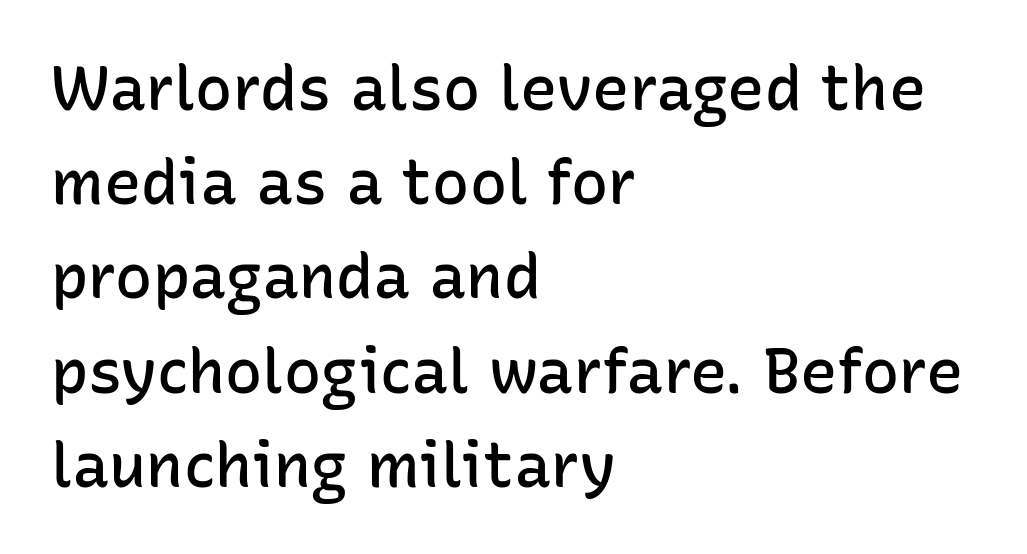
{"serif": "no", "italic": "no", "bold": "semi", "weight": "semibold", "width": "normal", "stroke_contrast": "low", "x_height": "medium", "monospaced": "no", "underline": "no", "align": "left", "line_spacing": "normal", "line_spacing_ratio": 1.52, "letter_spacing": "normal", "letter_spacing_em": 0.0, "glyph_px": 62}
